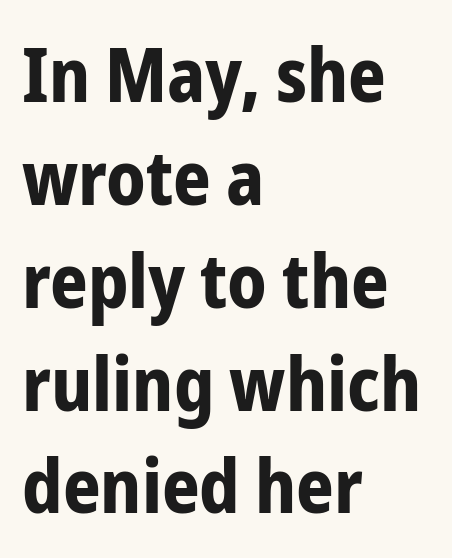
{"serif": "no", "italic": "no", "bold": "yes", "weight": "bold", "width": "condensed", "stroke_contrast": "low", "x_height": "medium", "monospaced": "no", "underline": "no", "align": "left", "line_spacing": "normal", "line_spacing_ratio": 1.39, "letter_spacing": "normal", "letter_spacing_em": 0.0, "glyph_px": 74}
